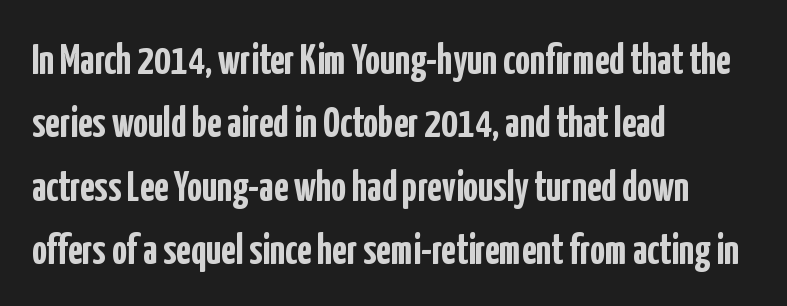
Q: Is the text bold? A: Yes.
Q: Is the text italic (slanted)? A: No, it is upright.
Q: Is the typeface a serif or a sans-serif typeface? A: Sans-serif.
Q: Is the text underlined? A: No.
Q: How is the paragraph aligned? A: Left-aligned.
Q: Is the spacing between letters normal or unusually wide? A: Normal.
Q: Is the spacing between lines tight, normal or loose? A: Normal.
Q: Width (condensed, normal, or wide)? A: Condensed.
Q: Stroke contrast? A: Low.
Q: x-height? A: Medium.
Q: Monospaced? A: No.
